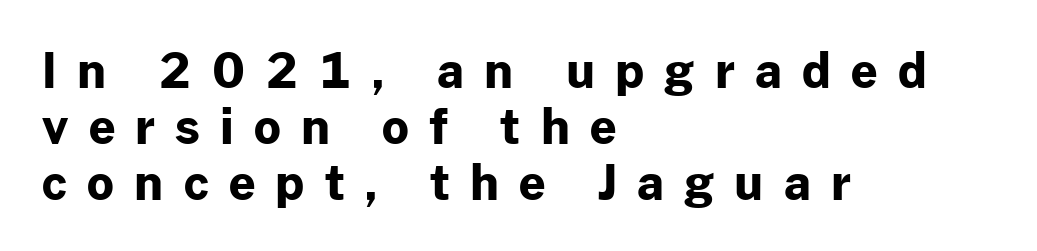
Typographically, this falls in the sans-serif category. The specimen omits any rule beneath the text block's lines. Proportional: the letters do not fall into vertical columns. As a designer I'd log this as weight 700, bold. Glyph-to-glyph distance is far greater than everyday printed text. Which margin do the lines hug? The left one — the right edge is uneven.
